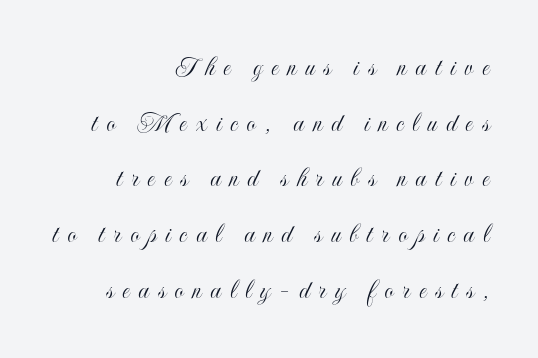
Q: Is the text italic (slanted)? A: Yes.
Q: Is the text underlined? A: No.
Q: How is the paragraph aligned? A: Right-aligned.
Q: Is the spacing between letters normal or unusually wide? A: Unusually wide.
Q: Is the spacing between lines tight, normal or loose? A: Loose.
Q: Width (condensed, normal, or wide)? A: Condensed.
Q: x-height? A: Small.
Q: Monospaced? A: No.
